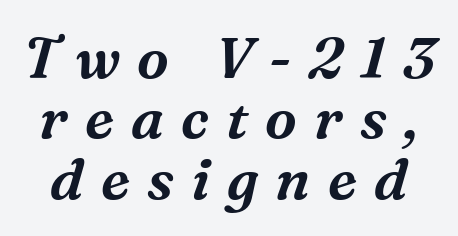
The image shows 57 px serif type, italic (leaning right); set tight line spacing (1.06x), unusually wide letter spacing (+0.3 em), not underlined; medium stroke contrast and a medium x-height.
